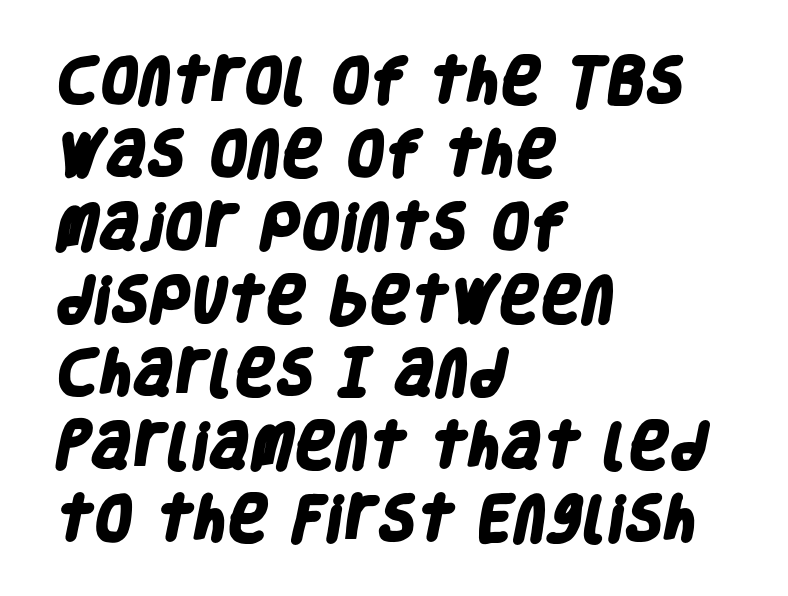
{"serif": "no", "bold": "yes", "weight": "heavy", "width": "condensed", "stroke_contrast": "low", "x_height": "large", "monospaced": "no", "underline": "no", "align": "left", "line_spacing": "normal", "line_spacing_ratio": 1.46, "letter_spacing": "normal", "letter_spacing_em": 0.0, "glyph_px": 50}
